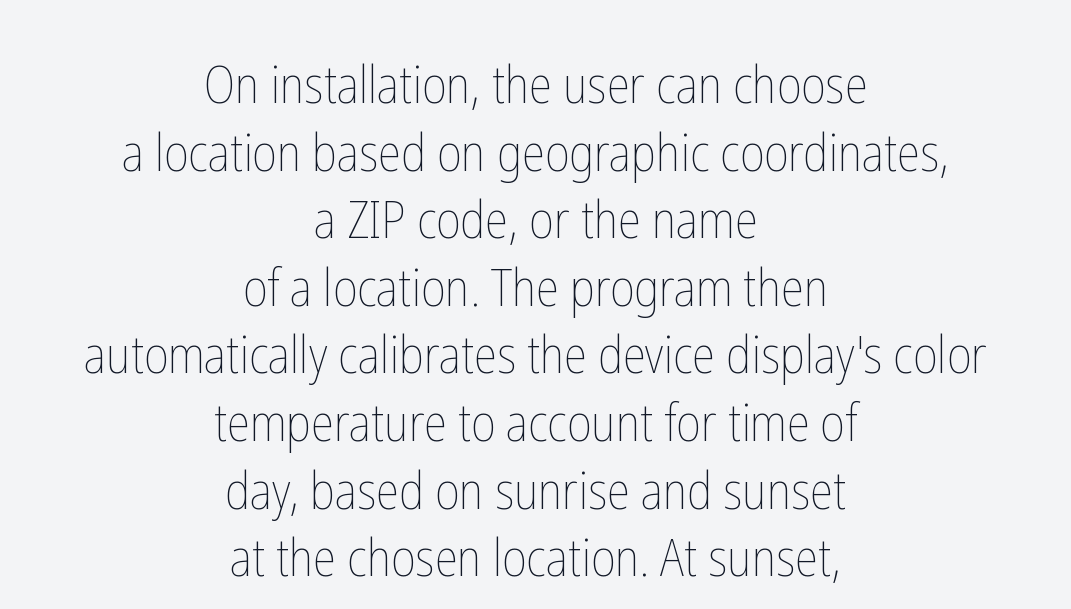
{"italic": "no", "bold": "no", "weight": "thin", "width": "condensed", "stroke_contrast": "low", "x_height": "medium", "monospaced": "no", "underline": "no", "align": "center", "line_spacing": "normal", "line_spacing_ratio": 1.3, "letter_spacing": "normal", "letter_spacing_em": 0.0, "glyph_px": 52}
